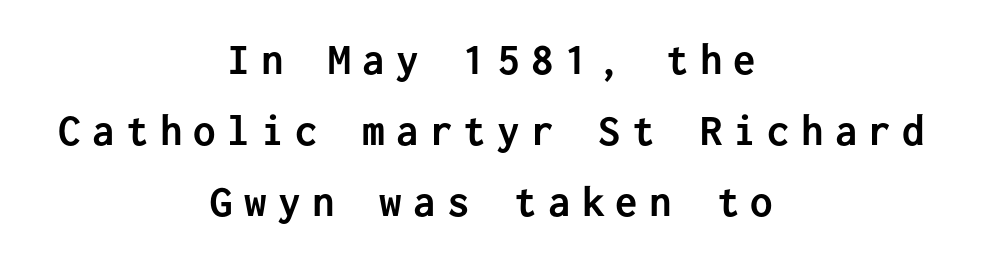
Q: Is the text bold? A: Yes.
Q: Is the text italic (slanted)? A: No, it is upright.
Q: Is the typeface a serif or a sans-serif typeface? A: Sans-serif.
Q: Is the text underlined? A: No.
Q: How is the paragraph aligned? A: Centered.
Q: Is the spacing between letters normal or unusually wide? A: Unusually wide.
Q: Is the spacing between lines tight, normal or loose? A: Normal.
Q: Width (condensed, normal, or wide)? A: Normal.
Q: Stroke contrast? A: Low.
Q: x-height? A: Medium.
Q: Monospaced? A: Yes.
